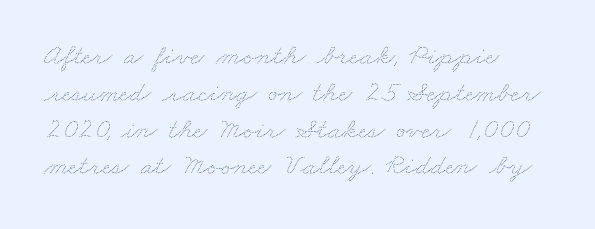
These lines are set flush left with a ragged right edge. Is the letter spacing exaggerated? No — it looks like the ordinary default. The area under the type is left untouched. No chunkiness to these letters — they're not bold. Each letter keeps its own natural width here, so spacing adapts to shape.
